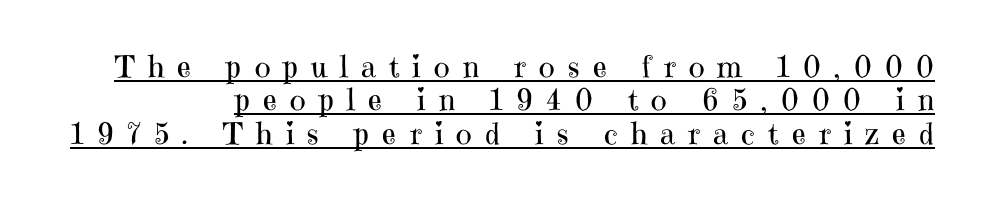
The image shows 30 px regular-weight serif type, upright; set tight line spacing (1.11x), unusually wide letter spacing (+0.44 em), underlined; high stroke contrast and a medium x-height.
